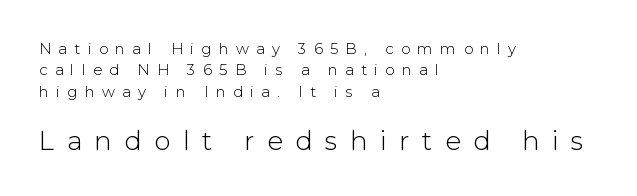
{"italic": "no", "bold": "no", "underline": "no", "align": "left", "line_spacing": "normal", "line_spacing_ratio": 1.42, "letter_spacing": "wide", "letter_spacing_em": 0.48, "larger_block": "second", "size_ratio": 1.73, "glyph_px": 26}
